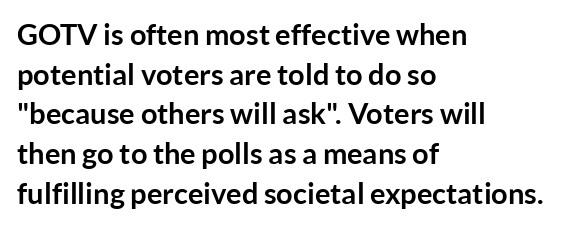
Q: Is the text bold? A: Yes.
Q: Is the text italic (slanted)? A: No, it is upright.
Q: Is the typeface a serif or a sans-serif typeface? A: Sans-serif.
Q: Is the text underlined? A: No.
Q: How is the paragraph aligned? A: Left-aligned.
Q: Is the spacing between letters normal or unusually wide? A: Normal.
Q: Is the spacing between lines tight, normal or loose? A: Normal.
Q: Width (condensed, normal, or wide)? A: Normal.
Q: Stroke contrast? A: Low.
Q: x-height? A: Medium.
Q: Monospaced? A: No.
